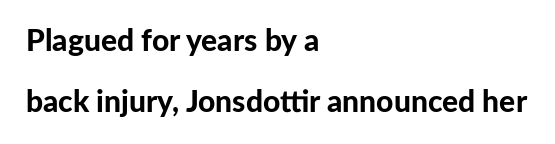
Q: Is the text bold? A: Yes.
Q: Is the text italic (slanted)? A: No, it is upright.
Q: Is the typeface a serif or a sans-serif typeface? A: Sans-serif.
Q: Is the text underlined? A: No.
Q: How is the paragraph aligned? A: Left-aligned.
Q: Is the spacing between letters normal or unusually wide? A: Normal.
Q: Is the spacing between lines tight, normal or loose? A: Loose.
Q: Width (condensed, normal, or wide)? A: Normal.
Q: Stroke contrast? A: Low.
Q: x-height? A: Medium.
Q: Monospaced? A: No.
